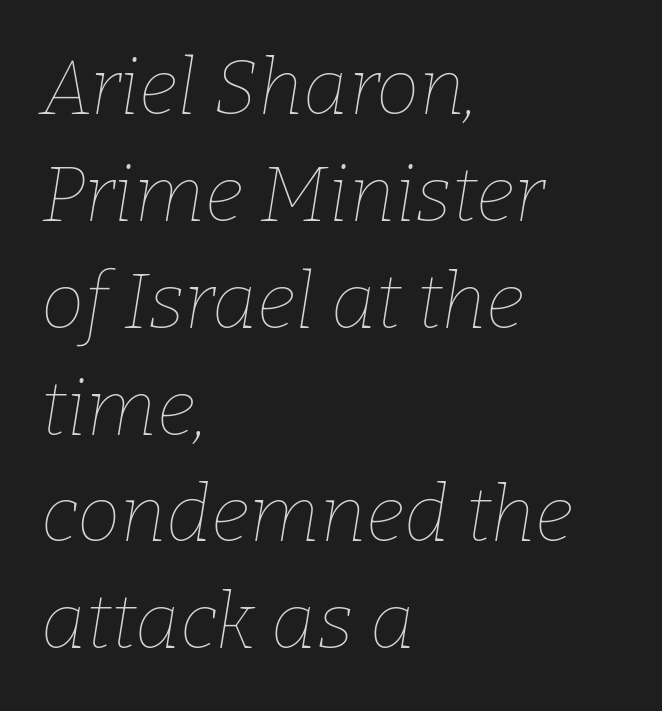
The image shows 78 px thin type, italic (leaning right); set left-aligned, normal line spacing (1.37x), normal letter spacing, not underlined; low stroke contrast and a medium x-height.
